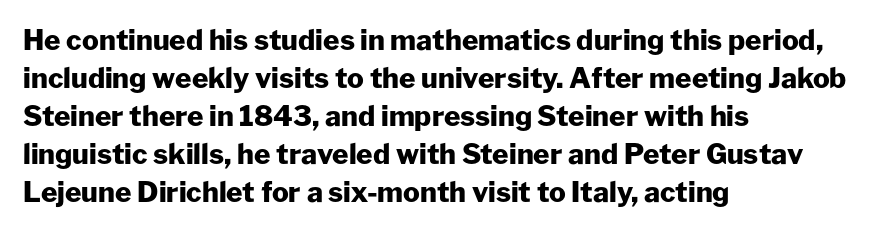
Q: Is the text bold? A: Yes.
Q: Is the text italic (slanted)? A: No, it is upright.
Q: Is the typeface a serif or a sans-serif typeface? A: Sans-serif.
Q: Is the text underlined? A: No.
Q: How is the paragraph aligned? A: Left-aligned.
Q: Is the spacing between letters normal or unusually wide? A: Normal.
Q: Is the spacing between lines tight, normal or loose? A: Normal.
Q: Width (condensed, normal, or wide)? A: Normal.
Q: Stroke contrast? A: Low.
Q: x-height? A: Medium.
Q: Monospaced? A: No.
